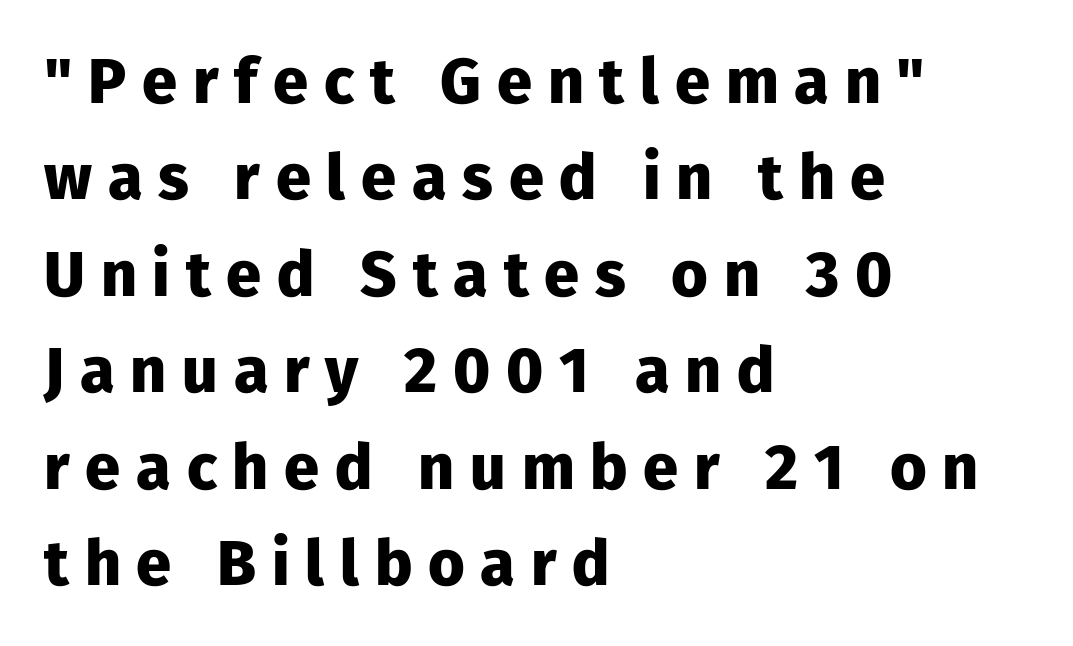
Q: Is the text bold? A: Yes.
Q: Is the text italic (slanted)? A: No, it is upright.
Q: Is the typeface a serif or a sans-serif typeface? A: Sans-serif.
Q: Is the text underlined? A: No.
Q: How is the paragraph aligned? A: Left-aligned.
Q: Is the spacing between letters normal or unusually wide? A: Unusually wide.
Q: Is the spacing between lines tight, normal or loose? A: Normal.
Q: Width (condensed, normal, or wide)? A: Normal.
Q: Stroke contrast? A: Low.
Q: x-height? A: Medium.
Q: Monospaced? A: No.
